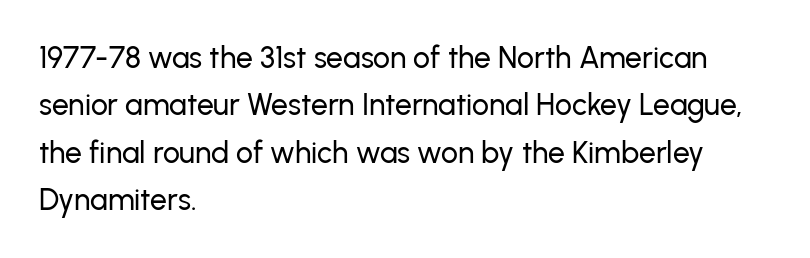
{"serif": "no", "italic": "no", "width": "normal", "stroke_contrast": "low", "x_height": "medium", "monospaced": "no", "underline": "no", "align": "left", "line_spacing": "normal", "line_spacing_ratio": 1.58, "letter_spacing": "normal", "letter_spacing_em": 0.0, "glyph_px": 30}
